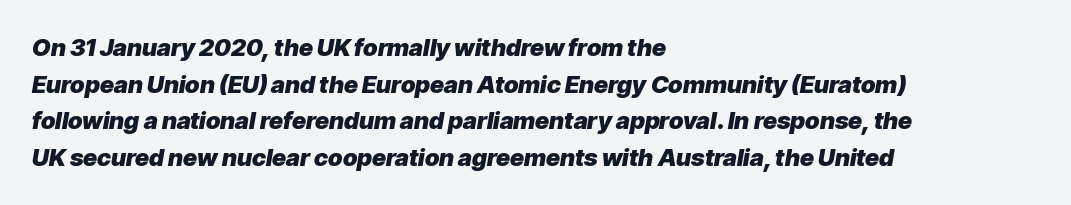
The image shows 24 px bold type, italic (leaning right); set left-aligned, normal line spacing (1.53x), normal letter spacing, not underlined.
